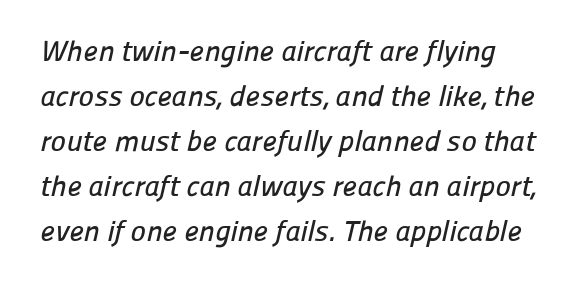
Q: Is the typeface a serif or a sans-serif typeface? A: Sans-serif.
Q: Is the text underlined? A: No.
Q: How is the paragraph aligned? A: Left-aligned.
Q: Is the spacing between letters normal or unusually wide? A: Normal.
Q: Is the spacing between lines tight, normal or loose? A: Normal.
Q: Width (condensed, normal, or wide)? A: Normal.
Q: Stroke contrast? A: Low.
Q: x-height? A: Medium.
Q: Monospaced? A: No.
